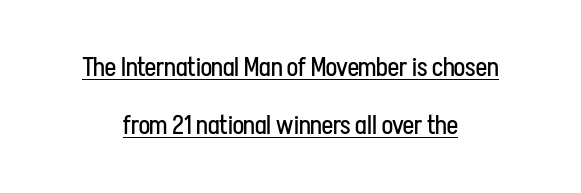
The compositor balanced each line on the midline. Notice how a bar underscores the lettering throughout. Is the stroke heavy? The answer is a plain regular-or-lighter. This sample trades compactness for vertical openness between lines.
